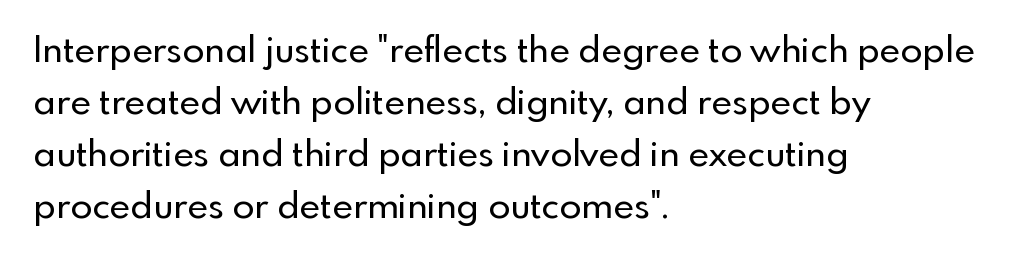
The image shows 36 px sans-serif type, upright; set left-aligned, normal line spacing (1.44x), normal letter spacing, not underlined; a small x-height.
